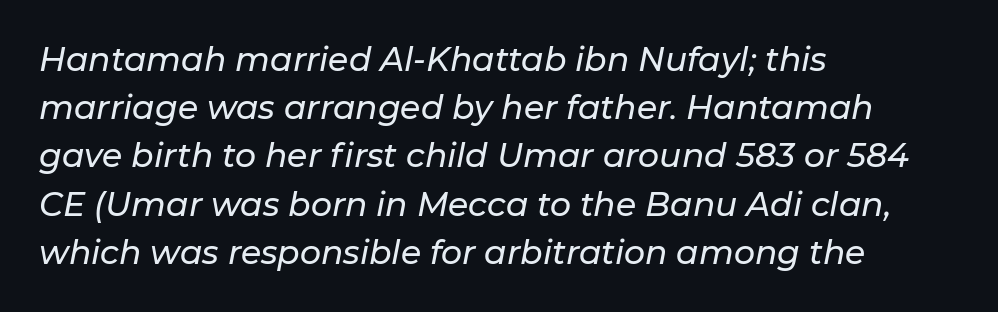
The image shows 33 px text type, italic (leaning right); set left-aligned, normal line spacing (1.46x), normal letter spacing, not underlined; low stroke contrast and a medium x-height.
